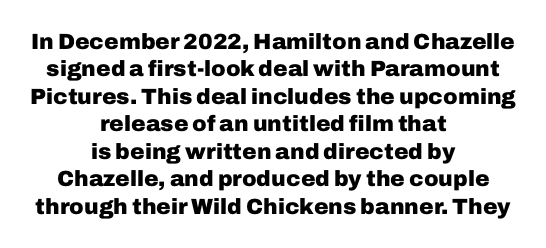
Q: Is the text bold? A: Yes.
Q: Is the text italic (slanted)? A: No, it is upright.
Q: Is the text underlined? A: No.
Q: How is the paragraph aligned? A: Centered.
Q: Is the spacing between letters normal or unusually wide? A: Normal.
Q: Is the spacing between lines tight, normal or loose? A: Normal.
